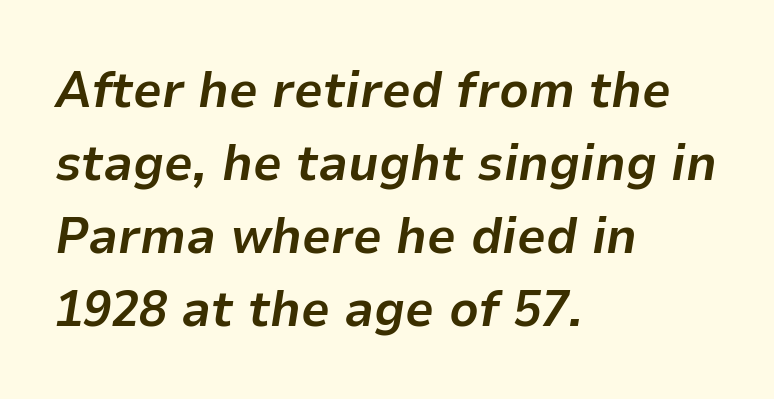
{"italic": "yes", "lean": "right", "slant_degrees": 9, "bold": "yes", "weight": "bold", "width": "normal", "stroke_contrast": "low", "x_height": "medium", "monospaced": "no", "underline": "no", "align": "left", "line_spacing": "normal", "line_spacing_ratio": 1.43, "letter_spacing": "normal", "letter_spacing_em": 0.0, "glyph_px": 51}
